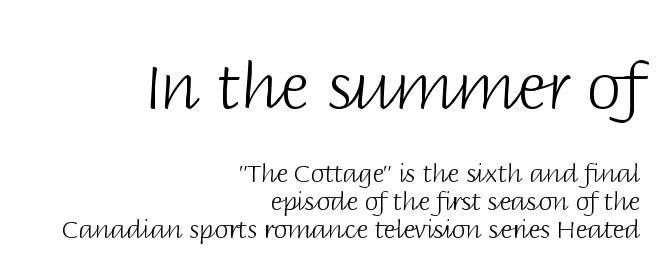
This sample has the flowing, uneven cadence of proportional lettering. The more generous point size was reserved for the upper chunk. The paragraph shown leans on its right margin. A typesetter would call this zero additional tracking. What kind of face is this? One without serifs — a sans.
